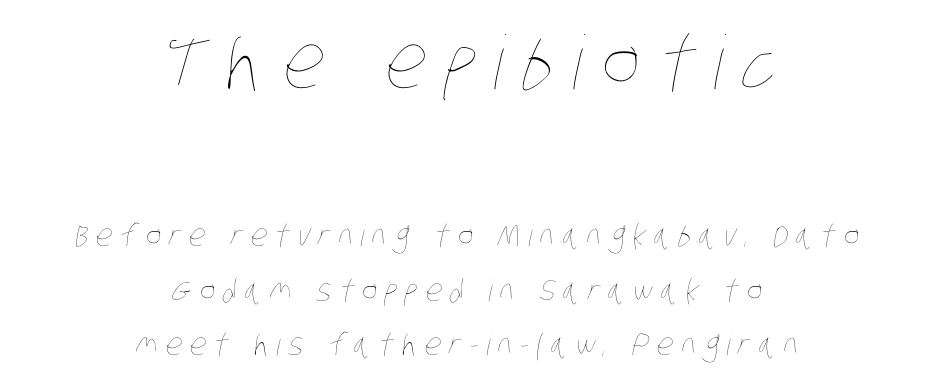
Q: Is the text bold? A: No.
Q: Is the text underlined? A: No.
Q: How is the paragraph aligned? A: Centered.
Q: Is the spacing between letters normal or unusually wide? A: Unusually wide.
Q: Which block of text is set in a larger size, the first (top) or the second (bottom)? A: The first (top) one.
Q: Width (condensed, normal, or wide)? A: Condensed.
Q: Stroke contrast? A: Low.
Q: x-height? A: Large.
Q: Monospaced? A: No.
